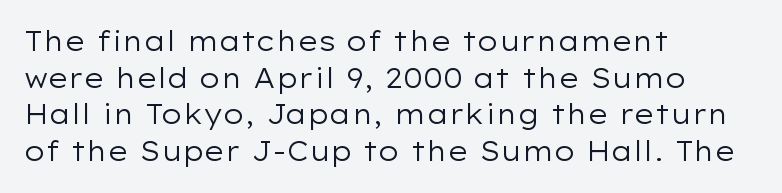
Reading down the block, your eye returns to a fixed left position each line. Do the letters lean? They stand straight. The strip under each line holds only bare page. Bold? No — there's no thickening of the strokes. Line spacing here is normal. Glyph-to-glyph distance matches everyday printed text.
